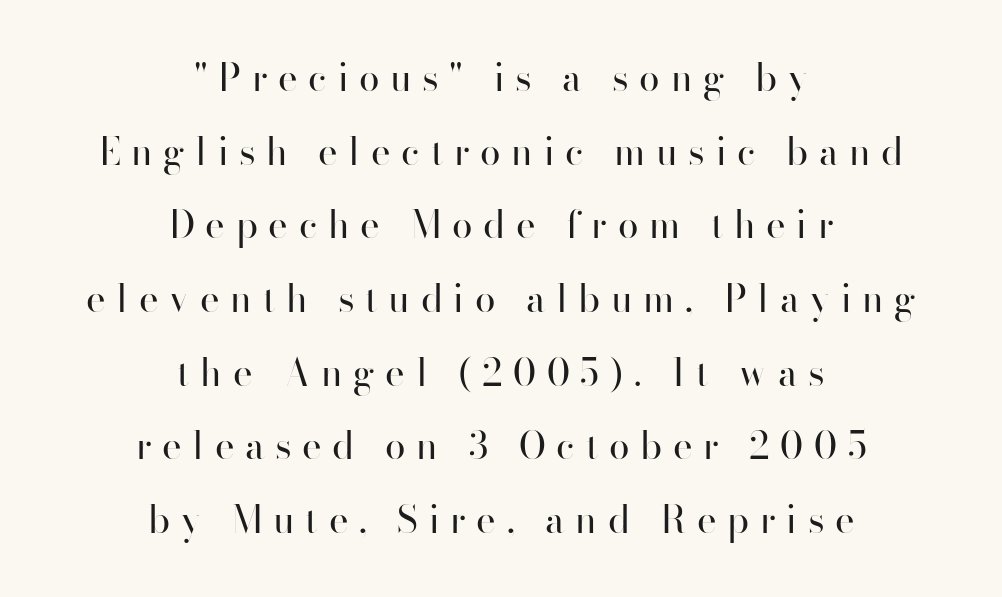
The image shows 37 px regular-weight sans-serif type, upright; set centered, loose line spacing (1.99x), unusually wide letter spacing (+0.29 em), not underlined; high stroke contrast and a small x-height.
